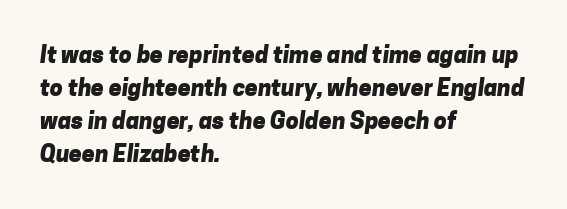
{"bold": "yes", "underline": "no", "align": "left", "line_spacing": "normal", "line_spacing_ratio": 1.44, "letter_spacing": "normal", "letter_spacing_em": 0.0, "glyph_px": 23}
